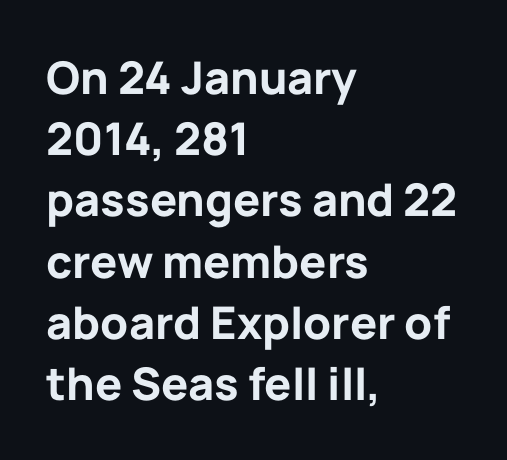
{"serif": "no", "italic": "no", "bold": "yes", "weight": "bold", "width": "normal", "stroke_contrast": "low", "x_height": "medium", "monospaced": "no", "underline": "no", "align": "left", "line_spacing": "normal", "line_spacing_ratio": 1.36, "letter_spacing": "normal", "letter_spacing_em": 0.0, "glyph_px": 45}
